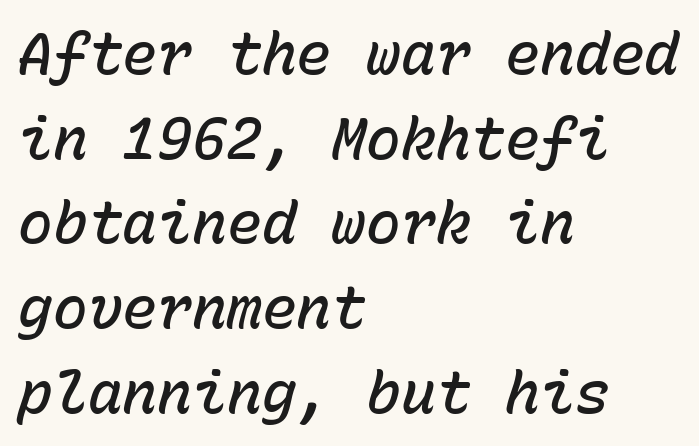
The image shows 58 px semibold type, italic (leaning right), monospaced; set left-aligned, normal line spacing (1.46x), normal letter spacing, not underlined; low stroke contrast and a medium x-height.
